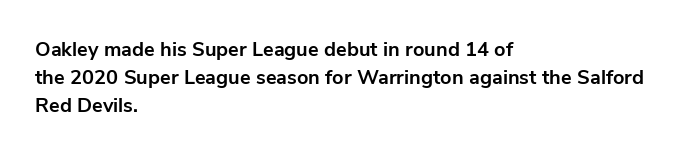
Q: Is the text bold? A: Yes.
Q: Is the text italic (slanted)? A: No, it is upright.
Q: Is the text underlined? A: No.
Q: How is the paragraph aligned? A: Left-aligned.
Q: Is the spacing between letters normal or unusually wide? A: Normal.
Q: Is the spacing between lines tight, normal or loose? A: Normal.
